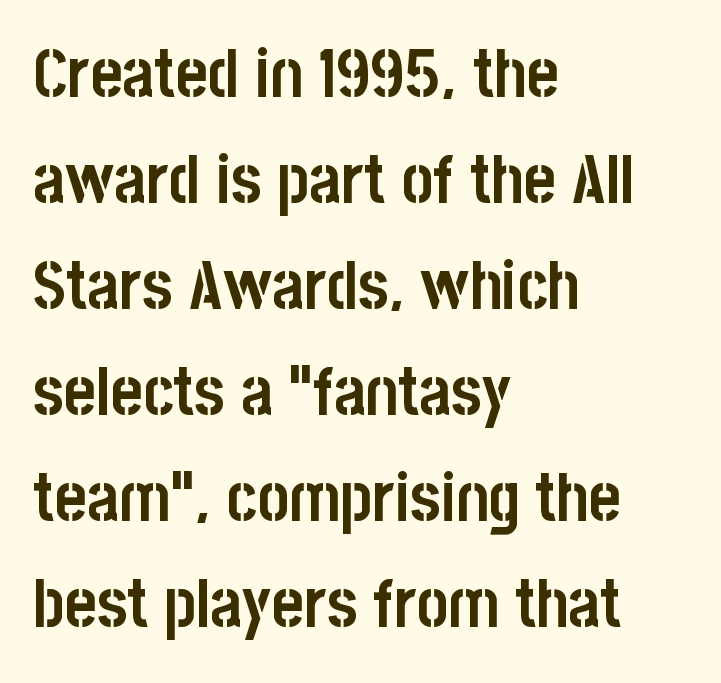
Q: Is the text bold? A: Yes.
Q: Is the text italic (slanted)? A: No, it is upright.
Q: Is the typeface a serif or a sans-serif typeface? A: Sans-serif.
Q: Is the text underlined? A: No.
Q: How is the paragraph aligned? A: Left-aligned.
Q: Is the spacing between letters normal or unusually wide? A: Normal.
Q: Is the spacing between lines tight, normal or loose? A: Normal.
Q: Width (condensed, normal, or wide)? A: Condensed.
Q: Stroke contrast? A: Low.
Q: x-height? A: Large.
Q: Monospaced? A: No.
